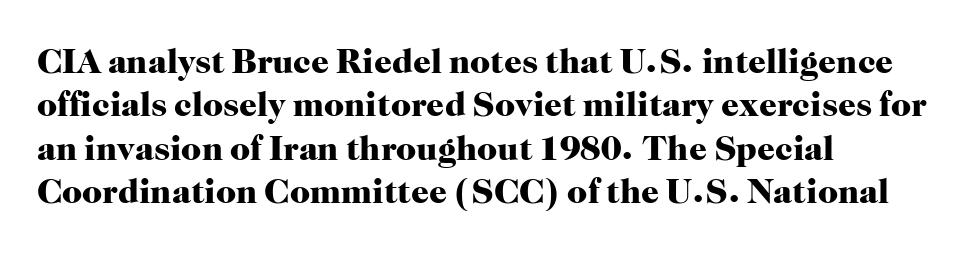
Q: Is the text bold? A: Yes.
Q: Is the text italic (slanted)? A: No, it is upright.
Q: Is the typeface a serif or a sans-serif typeface? A: Serif.
Q: Is the text underlined? A: No.
Q: How is the paragraph aligned? A: Left-aligned.
Q: Is the spacing between letters normal or unusually wide? A: Normal.
Q: Width (condensed, normal, or wide)? A: Normal.
Q: Stroke contrast? A: High.
Q: x-height? A: Medium.
Q: Monospaced? A: No.
